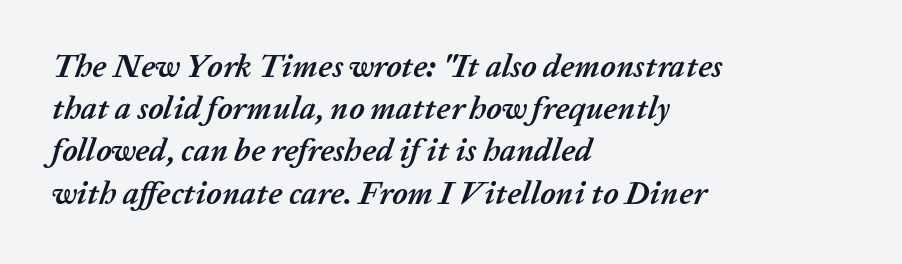
The image shows 32 px semibold type, italic (leaning right); set left-aligned, normal line spacing (1.32x), normal letter spacing, not underlined; low stroke contrast and a medium x-height.
